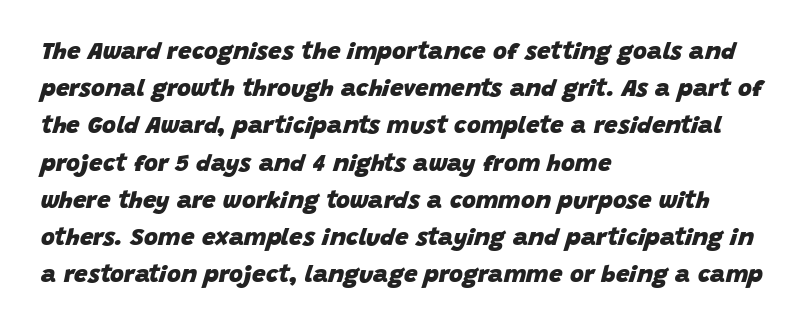
{"italic": "yes", "lean": "right", "slant_degrees": 15, "bold": "yes", "underline": "no", "align": "left", "line_spacing": "normal", "line_spacing_ratio": 1.55, "letter_spacing": "normal", "letter_spacing_em": 0.0, "glyph_px": 24}
